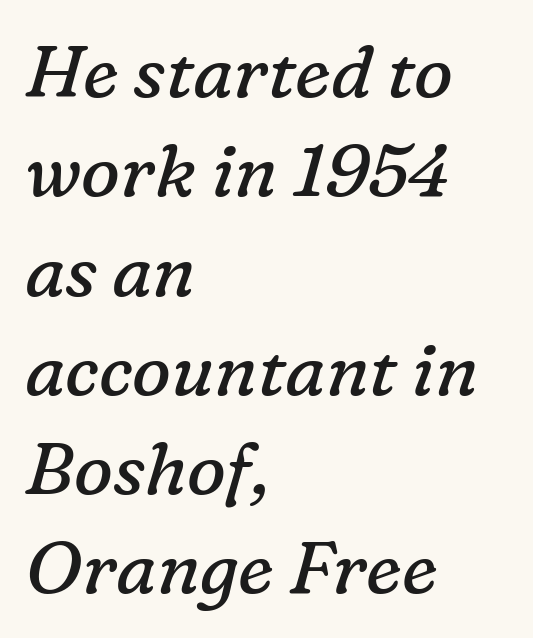
Q: Is the text bold? A: No.
Q: Is the text italic (slanted)? A: Yes, it leans right by about 16 degrees.
Q: Is the typeface a serif or a sans-serif typeface? A: Serif.
Q: Is the text underlined? A: No.
Q: How is the paragraph aligned? A: Left-aligned.
Q: Is the spacing between letters normal or unusually wide? A: Normal.
Q: Is the spacing between lines tight, normal or loose? A: Normal.
Q: Width (condensed, normal, or wide)? A: Normal.
Q: Stroke contrast? A: Low.
Q: x-height? A: Medium.
Q: Monospaced? A: No.
